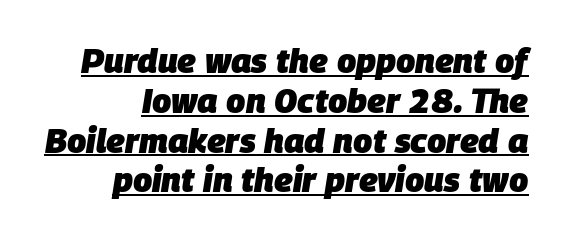
{"italic": "yes", "lean": "right", "slant_degrees": 9, "bold": "yes", "weight": "heavy", "width": "normal", "stroke_contrast": "low", "x_height": "large", "monospaced": "no", "underline": "yes", "line_spacing_ratio": 1.17, "letter_spacing": "normal", "letter_spacing_em": 0.0, "glyph_px": 34}
